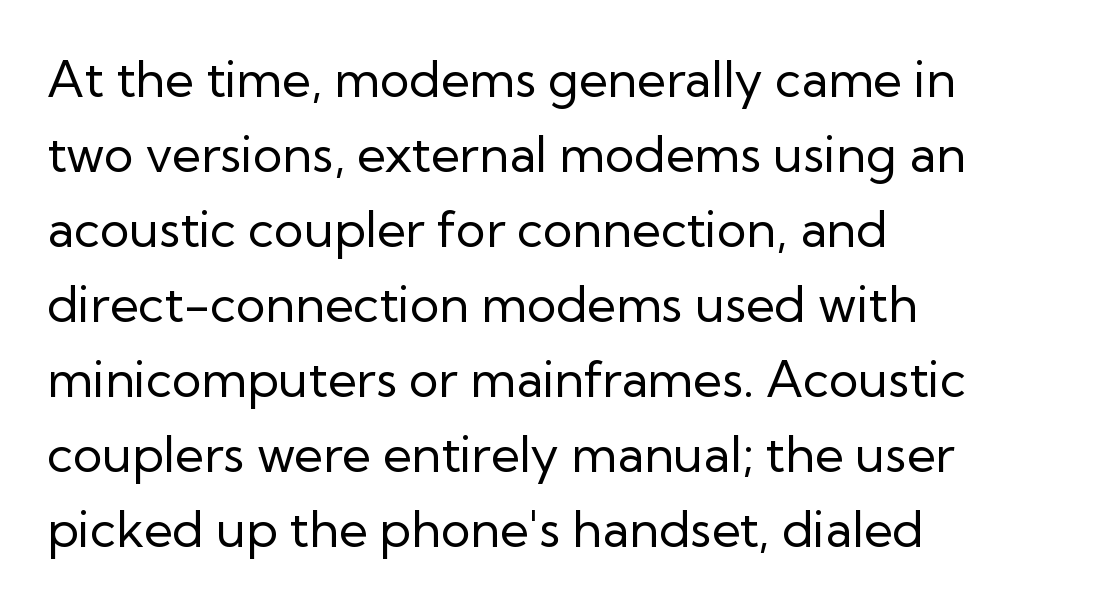
{"serif": "no", "italic": "no", "bold": "no", "weight": "regular", "width": "normal", "stroke_contrast": "low", "x_height": "medium", "monospaced": "no", "underline": "no", "align": "left", "line_spacing": "normal", "line_spacing_ratio": 1.5, "letter_spacing": "normal", "letter_spacing_em": 0.0, "glyph_px": 50}
